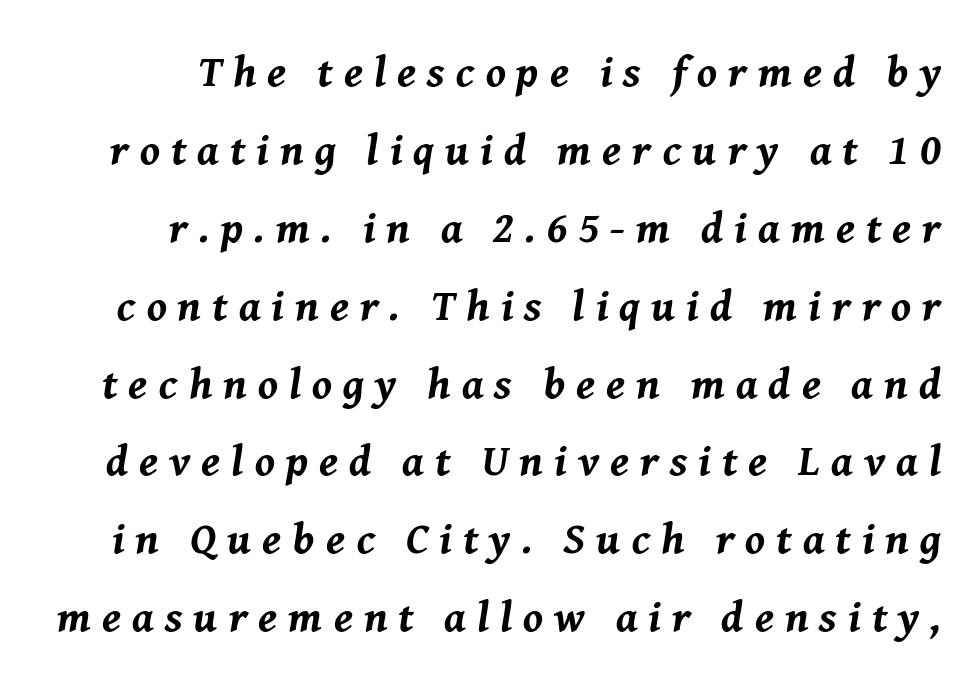
The image shows 44 px bold type, italic (leaning right); set line spacing 1.77x, unusually wide letter spacing (+0.25 em), not underlined; medium stroke contrast and a medium x-height.
